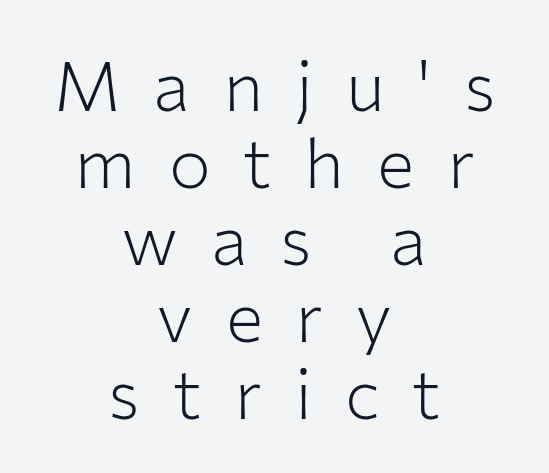
Decoration check: the copy has no underline. Typographically, this falls in the sans-serif category. Vertical stems look standard width or narrower in stroke. Horizontal alignment here is central, giving a formal, balanced look. This sample has the flowing, uneven cadence of proportional lettering.
